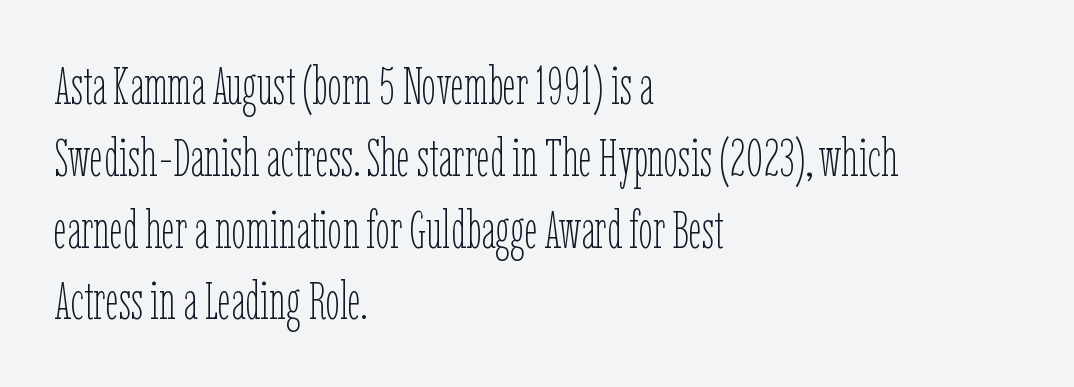
{"italic": "no", "bold": "no", "weight": "thin", "width": "condensed", "stroke_contrast": "low", "x_height": "medium", "monospaced": "no", "underline": "no", "align": "left", "line_spacing": "normal", "line_spacing_ratio": 1.38, "letter_spacing": "normal", "letter_spacing_em": 0.0, "glyph_px": 52}
